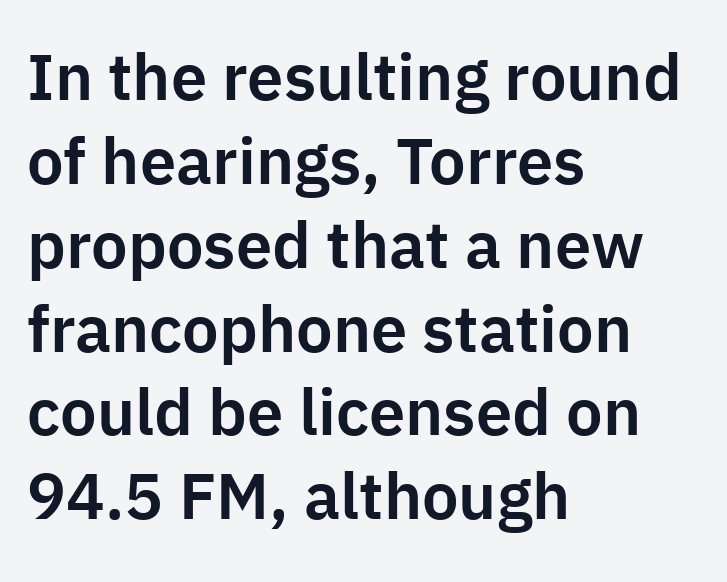
The image shows 65 px sans-serif type, upright; set left-aligned, normal line spacing (1.29x), normal letter spacing, not underlined; low stroke contrast and a medium x-height.
